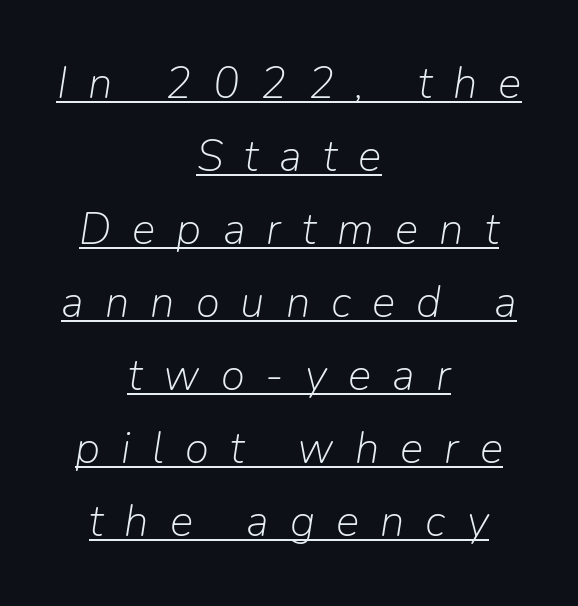
{"italic": "yes", "lean": "right", "slant_degrees": 9, "bold": "no", "weight": "light", "width": "normal", "stroke_contrast": "low", "x_height": "medium", "monospaced": "no", "underline": "yes", "align": "center", "line_spacing": "normal", "line_spacing_ratio": 1.66, "letter_spacing": "wide", "letter_spacing_em": 0.48, "glyph_px": 44}
